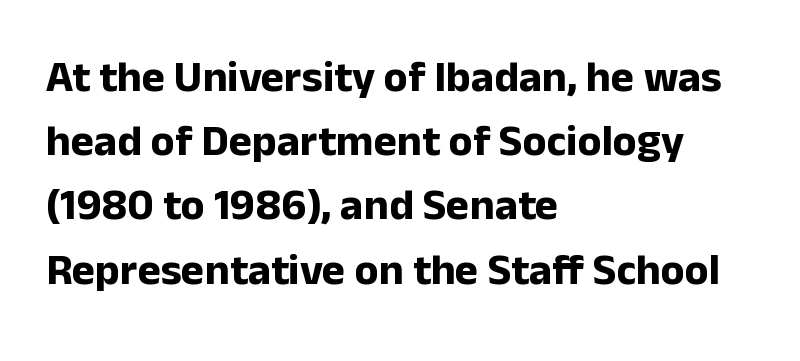
These lines carry a lot of weight — the face is fully bold. These lines sit exactly where default settings would place them. Type without underlining. This is roman type, the default non-slanted kind. Nothing sits at the stroke ends, so this counts as sans-serif. Line beginnings align vertically; line endings do not.
